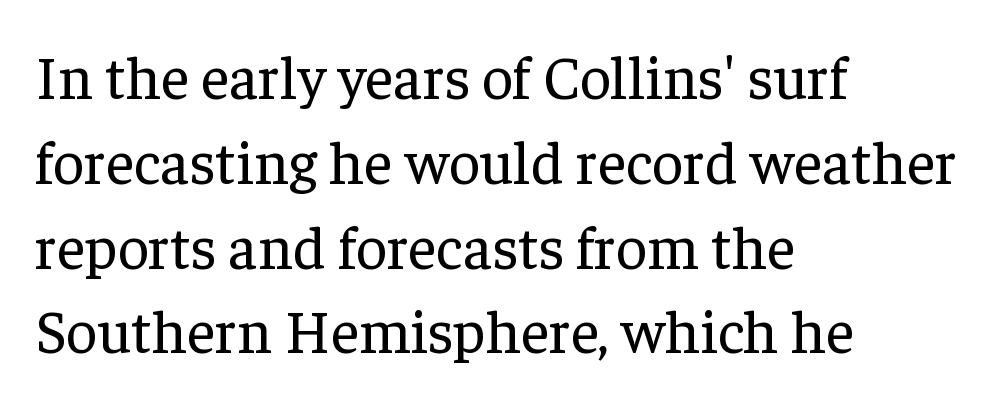
{"serif": "yes", "italic": "no", "bold": "no", "weight": "regular", "width": "normal", "stroke_contrast": "low", "x_height": "medium", "monospaced": "no", "underline": "no", "align": "left", "line_spacing": "normal", "line_spacing_ratio": 1.39, "letter_spacing": "normal", "letter_spacing_em": 0.0, "glyph_px": 61}
